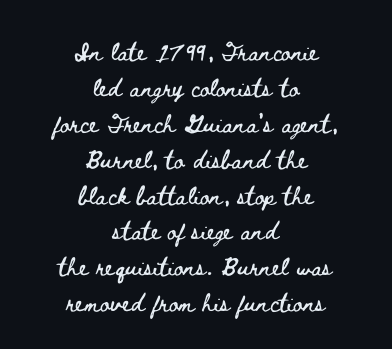
The image shows 23 px text type; set centered, normal line spacing (1.56x), normal letter spacing, not underlined.
